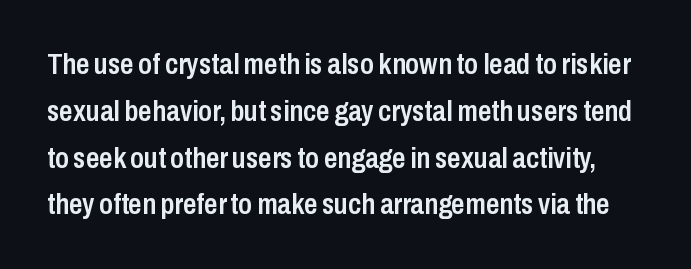
Q: Is the text bold? A: Semi-bold.
Q: Is the text italic (slanted)? A: No, it is upright.
Q: Is the typeface a serif or a sans-serif typeface? A: Sans-serif.
Q: Is the text underlined? A: No.
Q: Is the spacing between letters normal or unusually wide? A: Normal.
Q: Is the spacing between lines tight, normal or loose? A: Normal.
Q: Width (condensed, normal, or wide)? A: Condensed.
Q: Stroke contrast? A: Low.
Q: x-height? A: Medium.
Q: Monospaced? A: No.
